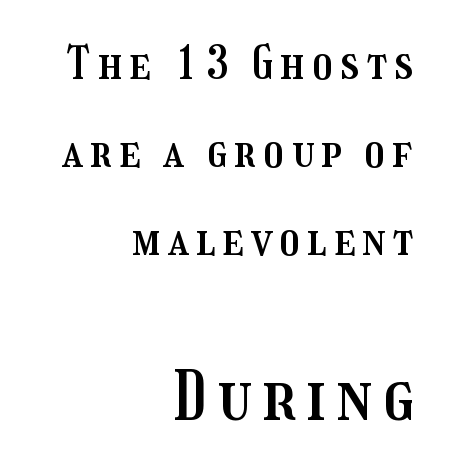
The image shows 68 px condensed type, upright; set right-aligned, loose line spacing (1.96x), not underlined; the second (bottom) block is 1.51x larger; medium stroke contrast and a medium x-height.
